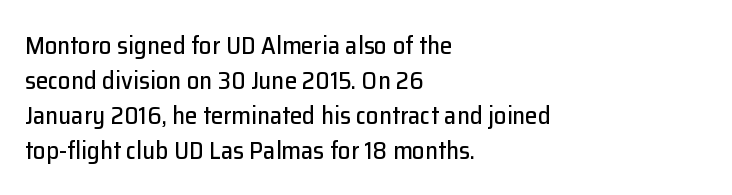
The rendering uses a moderate line-height, typical for paragraphs. A typesetter would call this zero additional tracking. Teacher's note: observe the even left margin — that is flush-left alignment. The string is rendered with underlining switched off. Posture: straight, roman, zero tilt.
